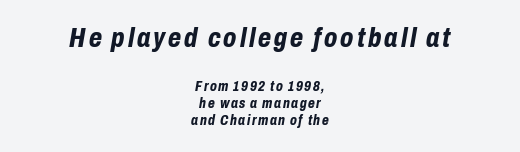
This sample uses an oblique cut, with every glyph tilted off the vertical. A student would call this center alignment; a typographer would say set centered. Character size in the leading block exceeds that of the trailing block. Its strokes are broad and dark, the hallmark of bold type. No word sits above an underline.
